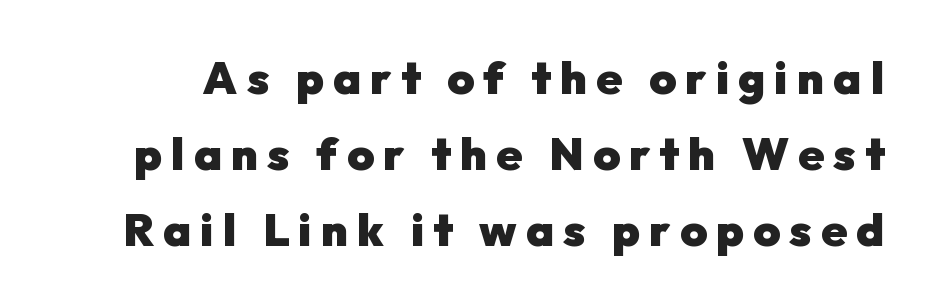
{"serif": "no", "italic": "no", "bold": "yes", "weight": "heavy", "width": "normal", "stroke_contrast": "low", "x_height": "medium", "monospaced": "no", "underline": "no", "line_spacing": "normal", "line_spacing_ratio": 1.65, "letter_spacing": "wide", "letter_spacing_em": 0.2, "glyph_px": 46}
